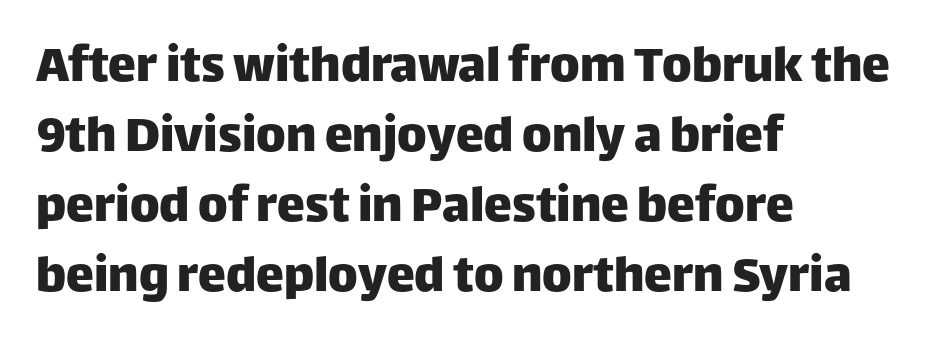
The image shows 56 px sans-serif type, upright; set left-aligned, normal line spacing (1.25x), normal letter spacing, not underlined; low stroke contrast and a large x-height.
